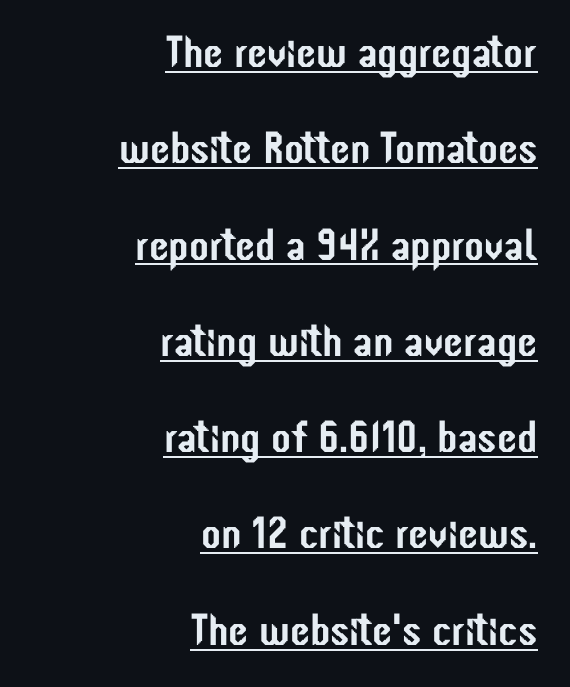
{"serif": "no", "italic": "no", "width": "condensed", "stroke_contrast": "low", "x_height": "medium", "monospaced": "no", "underline": "yes", "align": "right", "line_spacing": "loose", "line_spacing_ratio": 2.14, "letter_spacing": "normal", "letter_spacing_em": 0.0, "glyph_px": 45}
